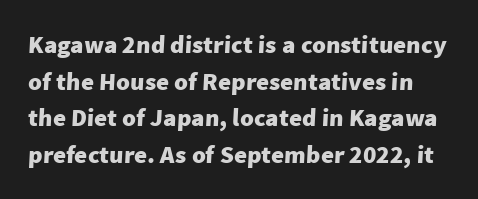
The image shows 25 px bold type; set normal line spacing (1.47x), normal letter spacing, not underlined.
